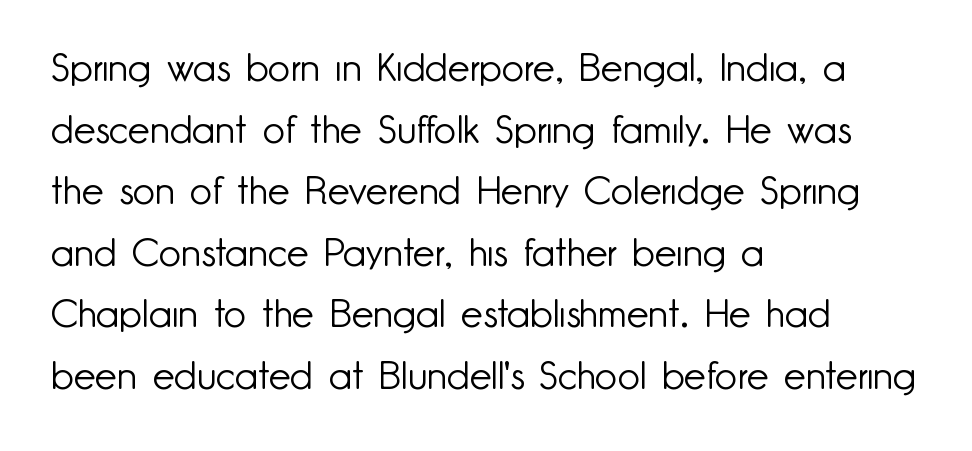
Q: Is the text bold? A: No.
Q: Is the text italic (slanted)? A: No, it is upright.
Q: Is the typeface a serif or a sans-serif typeface? A: Sans-serif.
Q: Is the text underlined? A: No.
Q: How is the paragraph aligned? A: Left-aligned.
Q: Is the spacing between letters normal or unusually wide? A: Normal.
Q: Is the spacing between lines tight, normal or loose? A: Normal.
Q: Width (condensed, normal, or wide)? A: Normal.
Q: Stroke contrast? A: Low.
Q: x-height? A: Small.
Q: Monospaced? A: No.
